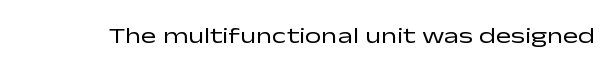
The type is set solid horizontally, with unmodified tracking. Words float on clear page, feet unadorned. A quiet, ordinary-to-light weight characterises the typeface. The type sits square on the baseline with zero lean.
